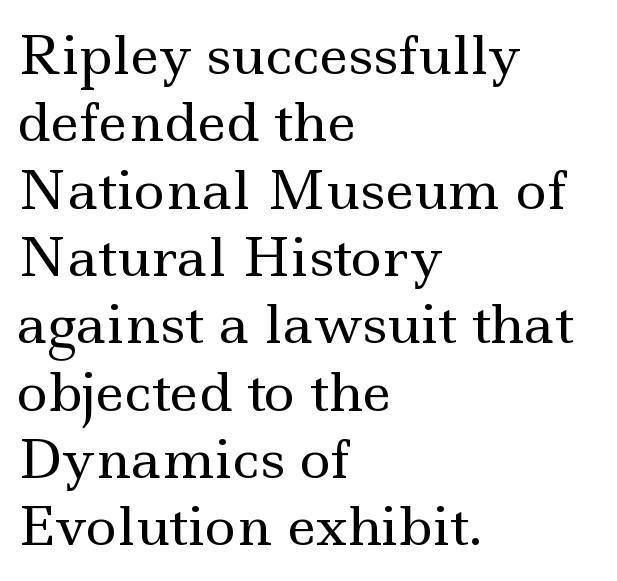
{"serif": "yes", "italic": "no", "bold": "no", "weight": "regular", "width": "wide", "x_height": "small", "monospaced": "no", "underline": "no", "align": "left", "line_spacing": "normal", "line_spacing_ratio": 1.27, "letter_spacing": "normal", "letter_spacing_em": 0.0, "glyph_px": 53}
